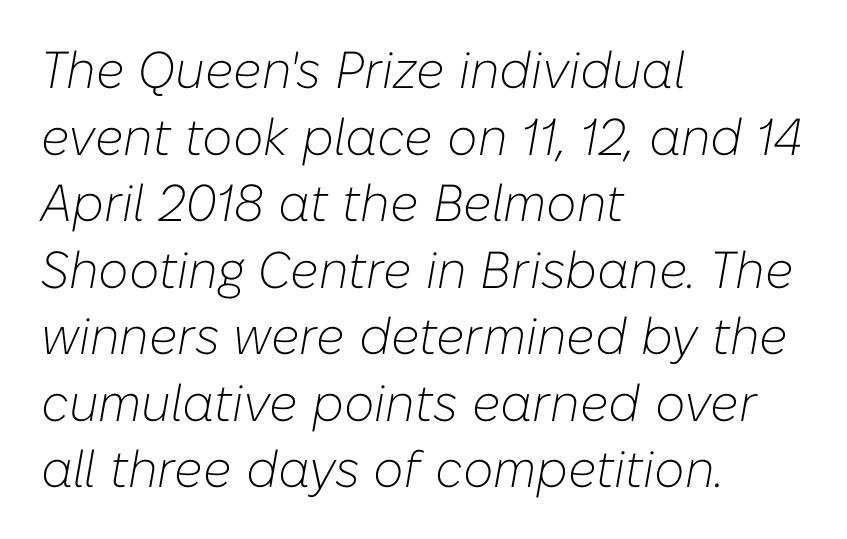
Counters stay open thanks to moderate or lighter strokes. Regular leading. You can tell it's italic because the verticals aren't actually vertical. Each letter keeps its own natural width here, so spacing adapts to shape.
